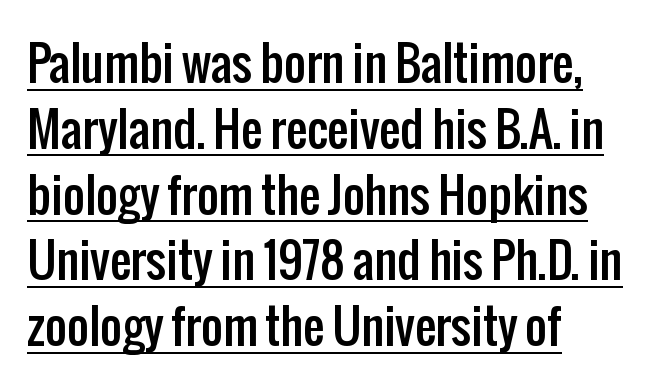
The image shows 47 px condensed sans-serif type, upright; set left-aligned, normal line spacing (1.4x), normal letter spacing, underlined; low stroke contrast and a medium x-height.
